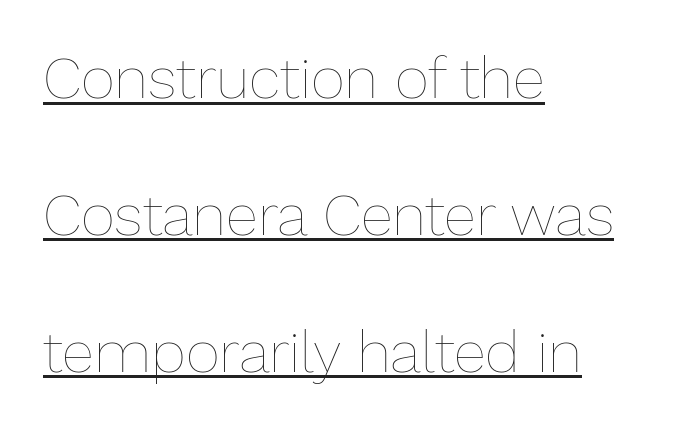
{"italic": "no", "bold": "no", "weight": "thin", "width": "normal", "stroke_contrast": "low", "x_height": "medium", "monospaced": "no", "underline": "yes", "align": "left", "line_spacing": "loose", "line_spacing_ratio": 2.32, "letter_spacing": "normal", "letter_spacing_em": 0.0, "glyph_px": 59}
